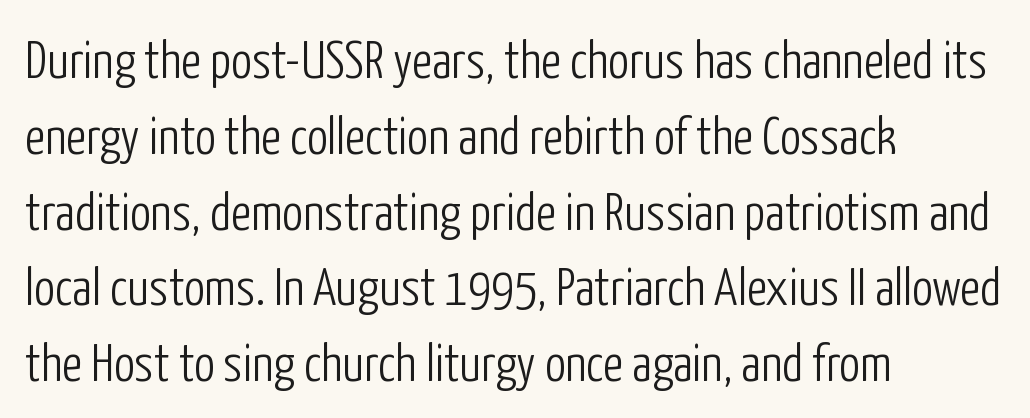
Q: Is the text bold? A: No.
Q: Is the text italic (slanted)? A: No, it is upright.
Q: Is the typeface a serif or a sans-serif typeface? A: Sans-serif.
Q: Is the text underlined? A: No.
Q: How is the paragraph aligned? A: Left-aligned.
Q: Is the spacing between letters normal or unusually wide? A: Normal.
Q: Is the spacing between lines tight, normal or loose? A: Normal.
Q: Width (condensed, normal, or wide)? A: Condensed.
Q: Stroke contrast? A: Low.
Q: x-height? A: Medium.
Q: Monospaced? A: No.
